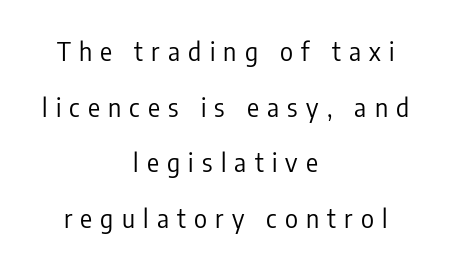
Vertically, the passage feels expansive, rows floating well apart. Teacher's note: observe the equal gaps on both sides — that is centered alignment. Display-style spreading of the glyphs; the letterfit is very open. The weight would be labelled regular, book, light, or lighter still. Descenders hang freely into open space. The letters stand upright; this is a roman face.
